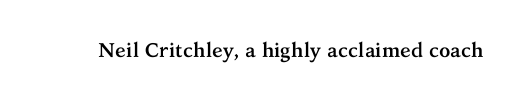
Q: Is the text bold? A: Yes.
Q: Is the text italic (slanted)? A: No, it is upright.
Q: Is the text underlined? A: No.
Q: Is the spacing between letters normal or unusually wide? A: Normal.
